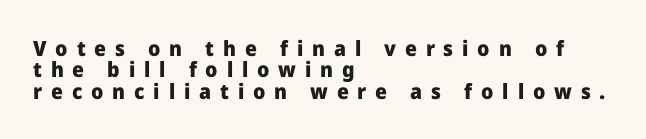
Q: Is the text bold? A: Yes.
Q: Is the text italic (slanted)? A: No, it is upright.
Q: Is the text underlined? A: No.
Q: How is the paragraph aligned? A: Left-aligned.
Q: Is the spacing between letters normal or unusually wide? A: Unusually wide.
Q: Is the spacing between lines tight, normal or loose? A: Tight.
